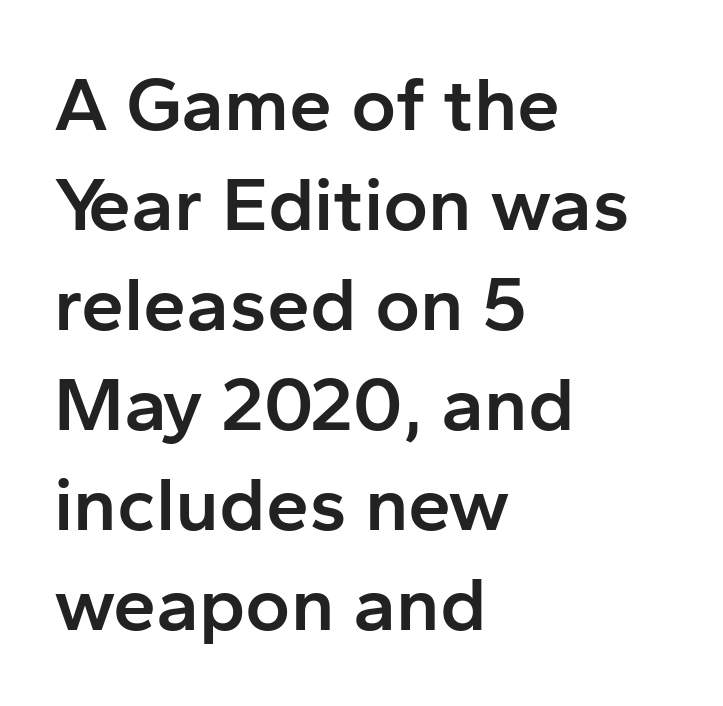
{"serif": "no", "italic": "no", "bold": "semi", "weight": "semibold", "width": "normal", "stroke_contrast": "low", "x_height": "medium", "monospaced": "no", "underline": "no", "align": "left", "line_spacing": "normal", "line_spacing_ratio": 1.3, "letter_spacing": "normal", "letter_spacing_em": 0.0, "glyph_px": 77}
